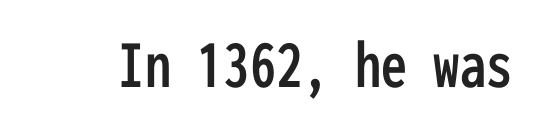
Q: Is the text italic (slanted)? A: No, it is upright.
Q: Is the typeface a serif or a sans-serif typeface? A: Sans-serif.
Q: Is the text underlined? A: No.
Q: Is the spacing between letters normal or unusually wide? A: Normal.
Q: Width (condensed, normal, or wide)? A: Condensed.
Q: Stroke contrast? A: Low.
Q: x-height? A: Medium.
Q: Monospaced? A: Yes.
